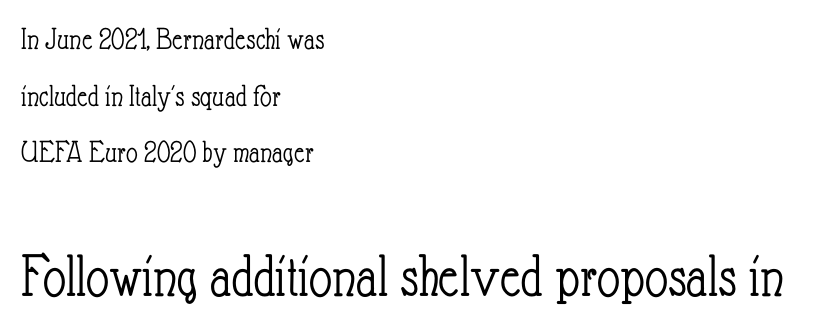
{"italic": "no", "bold": "no", "weight": "light", "width": "condensed", "stroke_contrast": "low", "x_height": "small", "monospaced": "no", "underline": "no", "align": "left", "line_spacing_ratio": 1.77, "letter_spacing": "normal", "letter_spacing_em": 0.0, "larger_block": "second", "size_ratio": 1.97, "glyph_px": 63}
